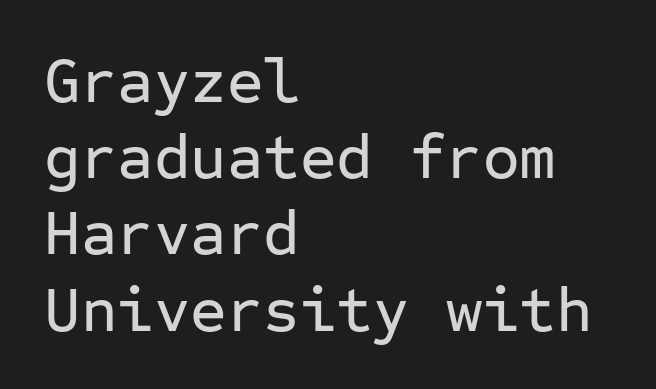
Nope, no serifs anywhere on these letters. This is roman type, the default non-slanted kind. Line beginnings align vertically; line endings do not. Tracking value appears to be zero — textbook default spacing. Clear beneath every line of the passage. The passage shown is typed in a monospace face where columns stay perfectly aligned.
